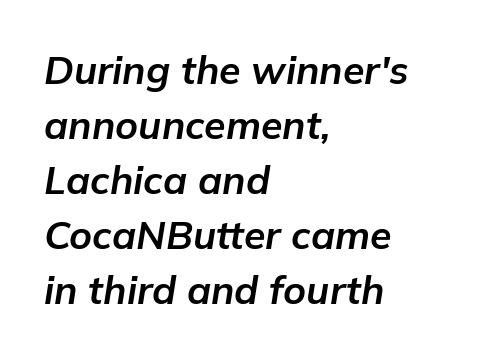
{"italic": "yes", "lean": "right", "slant_degrees": 9, "bold": "yes", "weight": "bold", "width": "normal", "stroke_contrast": "low", "x_height": "medium", "monospaced": "no", "underline": "no", "align": "left", "line_spacing": "normal", "line_spacing_ratio": 1.41, "letter_spacing": "normal", "letter_spacing_em": 0.0, "glyph_px": 39}
